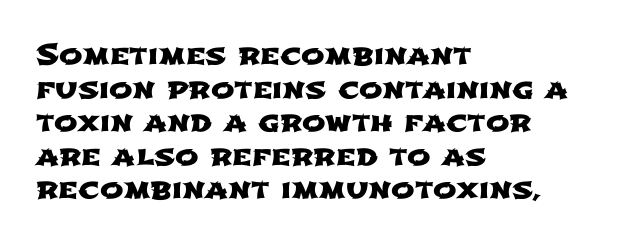
{"serif": "no", "width": "wide", "stroke_contrast": "low", "x_height": "medium", "monospaced": "no", "underline": "no", "align": "left", "line_spacing_ratio": 1.2, "letter_spacing": "normal", "letter_spacing_em": 0.0, "glyph_px": 28}
